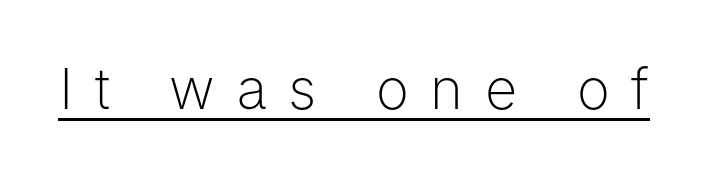
The image shows 56 px light sans-serif type, upright; set unusually wide letter spacing (+0.39 em), underlined; low stroke contrast and a medium x-height.
